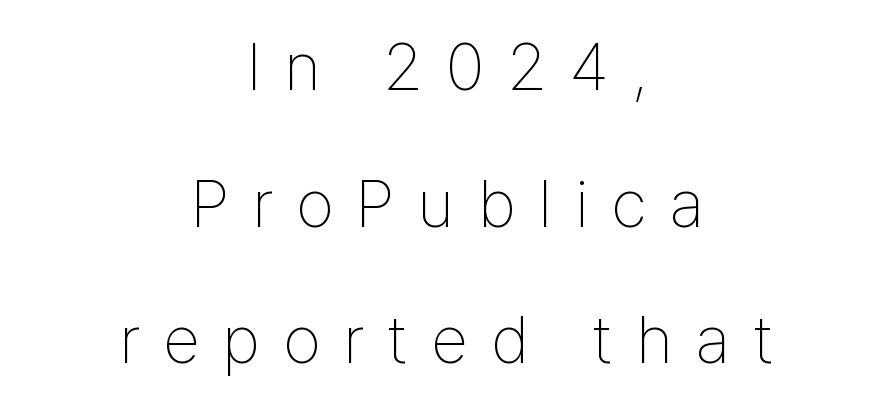
Q: Is the text bold? A: No.
Q: Is the text italic (slanted)? A: No, it is upright.
Q: Is the typeface a serif or a sans-serif typeface? A: Sans-serif.
Q: Is the text underlined? A: No.
Q: How is the paragraph aligned? A: Centered.
Q: Is the spacing between letters normal or unusually wide? A: Unusually wide.
Q: Is the spacing between lines tight, normal or loose? A: Loose.
Q: Width (condensed, normal, or wide)? A: Condensed.
Q: Stroke contrast? A: Low.
Q: x-height? A: Medium.
Q: Monospaced? A: No.
